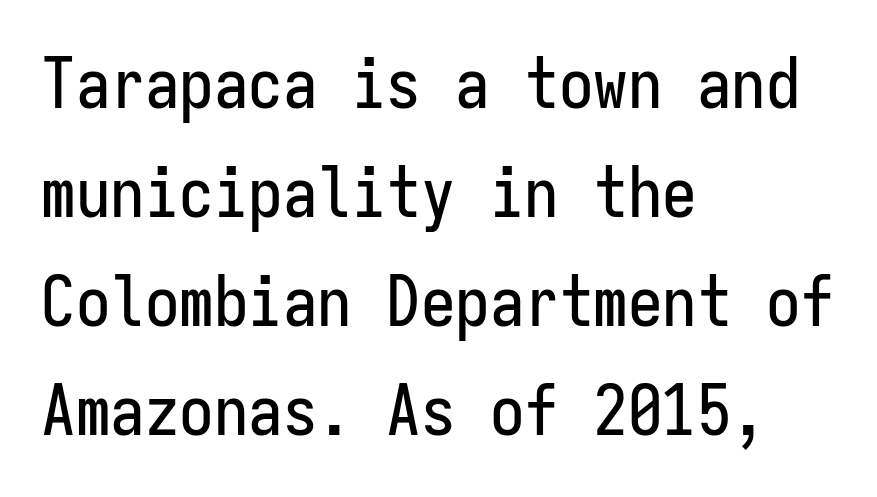
{"serif": "no", "italic": "no", "width": "condensed", "stroke_contrast": "low", "x_height": "medium", "monospaced": "yes", "underline": "no", "align": "left", "line_spacing": "normal", "line_spacing_ratio": 1.58, "letter_spacing": "normal", "letter_spacing_em": 0.0, "glyph_px": 69}
